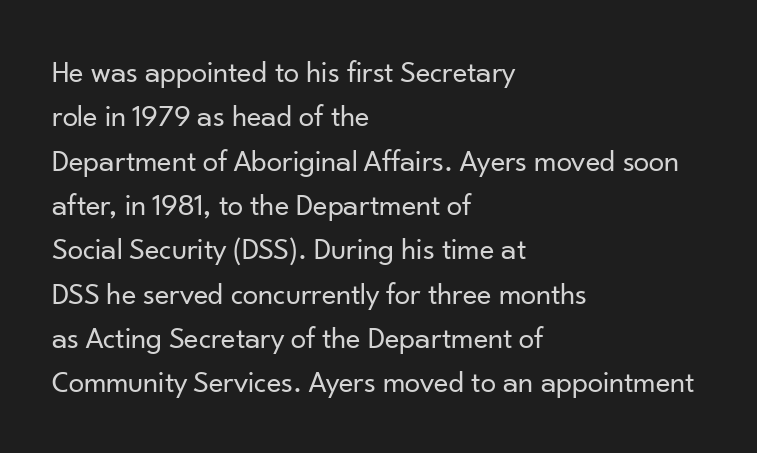
Any mark beneath the type? The region is blank. Here the glyphs are tracked normally, forming tight word shapes. The typeface has the unassuming heft of standard copy or less. The lettering stays uniformly vertical, giving the passage a roman look. The paragraph has a hard left edge and a soft right edge. I'd call this a sans setting — the letters go barefoot.
